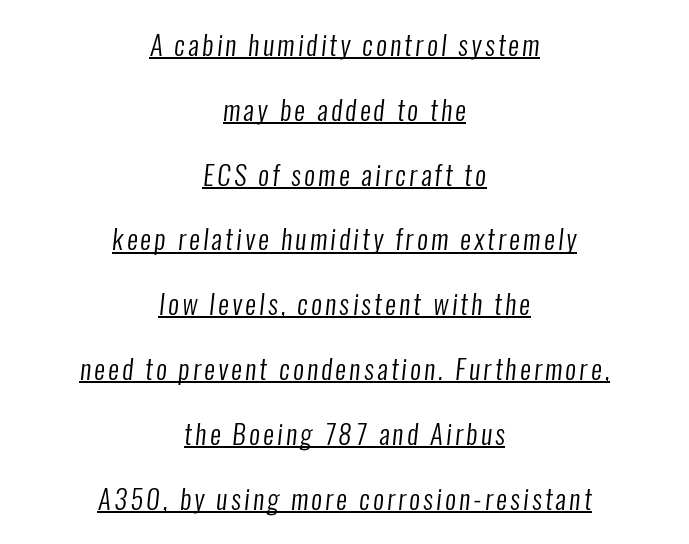
Compared with a typical body face, this is equally light or lighter still. Short and long lines alike share a common midpoint. Vertically, the passage feels expansive, rows floating well apart. The glyphs are accompanied by a horizontal stroke just below them.
